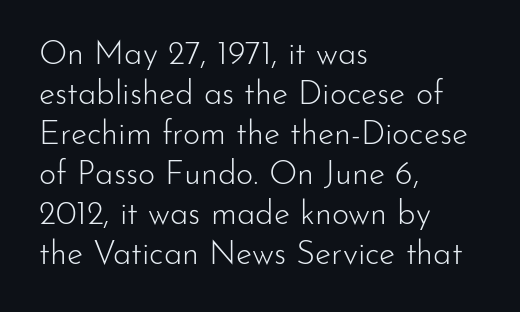
The image shows 33 px light sans-serif type, upright; set left-aligned, line spacing 1.21x, normal letter spacing, not underlined; low stroke contrast and a small x-height.
